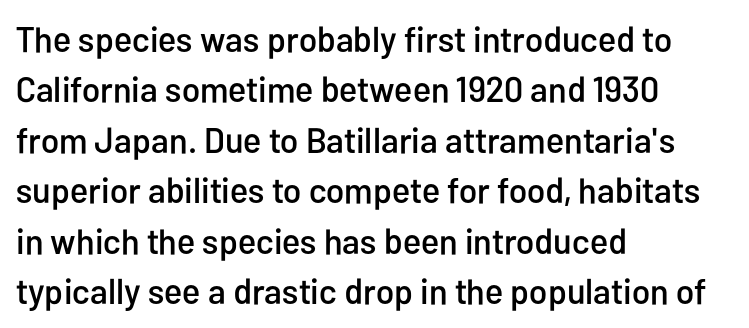
Q: Is the text italic (slanted)? A: No, it is upright.
Q: Is the typeface a serif or a sans-serif typeface? A: Sans-serif.
Q: Is the text underlined? A: No.
Q: How is the paragraph aligned? A: Left-aligned.
Q: Is the spacing between letters normal or unusually wide? A: Normal.
Q: Is the spacing between lines tight, normal or loose? A: Normal.
Q: Width (condensed, normal, or wide)? A: Condensed.
Q: Stroke contrast? A: Low.
Q: x-height? A: Medium.
Q: Monospaced? A: No.
